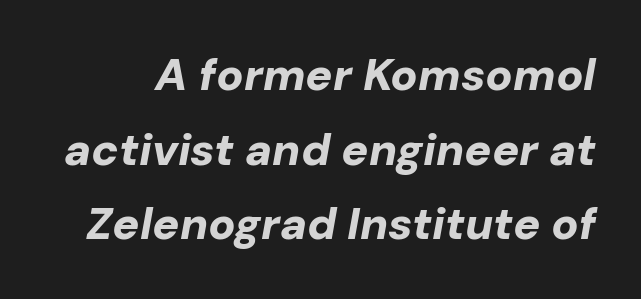
Strokes here are thick enough to call this a true bold. The space directly below the letters is spotless. How would I describe the line gaps? Plain and ordinary. The tracking reads as untouched default to a designer's eye. When letters slant like this, we call the style italic. A typesetter would call this proportional, since set widths differ per character.
